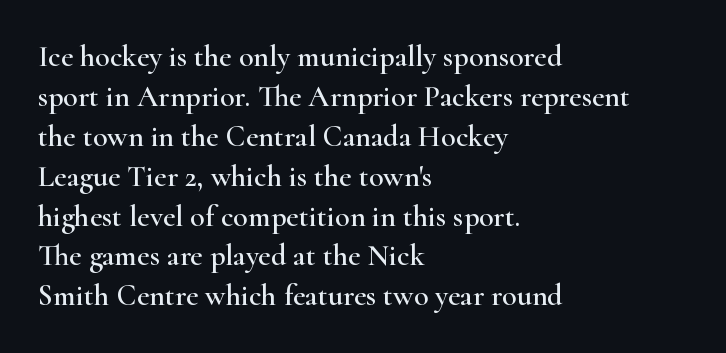
Q: Is the text italic (slanted)? A: No, it is upright.
Q: Is the typeface a serif or a sans-serif typeface? A: Serif.
Q: Is the text underlined? A: No.
Q: How is the paragraph aligned? A: Left-aligned.
Q: Is the spacing between letters normal or unusually wide? A: Normal.
Q: Is the spacing between lines tight, normal or loose? A: Normal.
Q: Width (condensed, normal, or wide)? A: Wide.
Q: Stroke contrast? A: High.
Q: x-height? A: Small.
Q: Monospaced? A: No.
